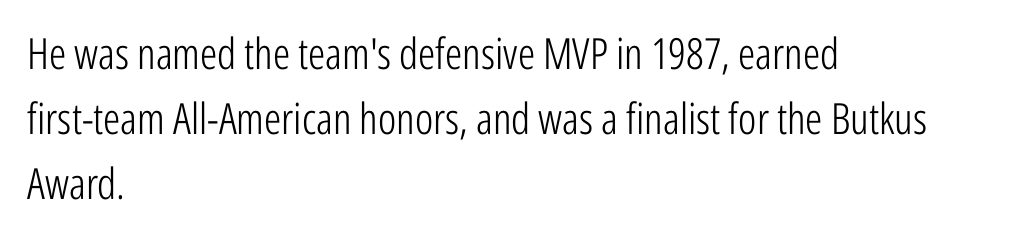
Q: Is the text bold? A: No.
Q: Is the text italic (slanted)? A: No, it is upright.
Q: Is the typeface a serif or a sans-serif typeface? A: Sans-serif.
Q: Is the text underlined? A: No.
Q: How is the paragraph aligned? A: Left-aligned.
Q: Is the spacing between letters normal or unusually wide? A: Normal.
Q: Is the spacing between lines tight, normal or loose? A: Normal.
Q: Width (condensed, normal, or wide)? A: Condensed.
Q: Stroke contrast? A: Low.
Q: x-height? A: Medium.
Q: Monospaced? A: No.
